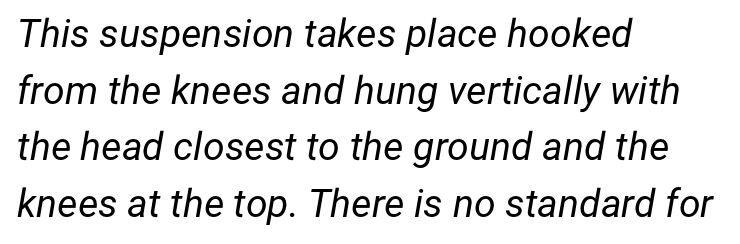
The image shows 39 px regular-weight type, italic (leaning right); set left-aligned, normal line spacing (1.45x), normal letter spacing, not underlined; low stroke contrast and a medium x-height.
